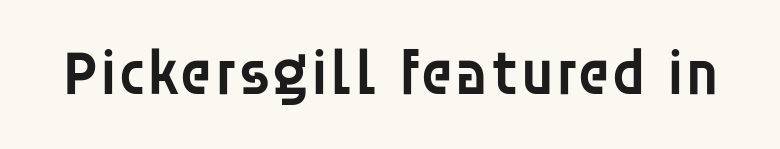
Q: Is the text bold? A: Semi-bold.
Q: Is the text italic (slanted)? A: No, it is upright.
Q: Is the typeface a serif or a sans-serif typeface? A: Sans-serif.
Q: Is the text underlined? A: No.
Q: Is the spacing between letters normal or unusually wide? A: Normal.
Q: Width (condensed, normal, or wide)? A: Normal.
Q: Stroke contrast? A: Low.
Q: x-height? A: Large.
Q: Monospaced? A: No.
